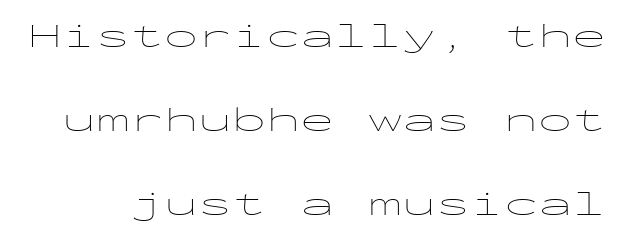
Words appear dense and cohesive because spacing is normal. Nope, no serifs anywhere on these letters. Nope, not italic — everything's standing straight. The letters march in equal steps, a hallmark of fixed-pitch type. Descenders hang freely into open space. Counters stay open thanks to moderate or lighter strokes.
